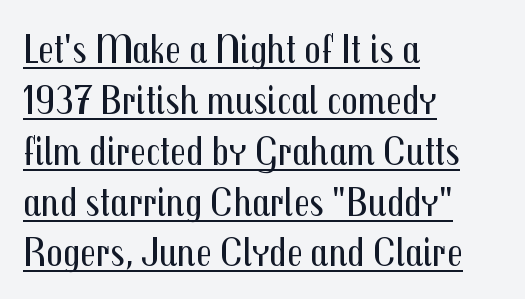
The image shows 41 px regular-weight, condensed sans-serif type, upright; set left-aligned, line spacing 1.24x, normal letter spacing, underlined; medium stroke contrast and a medium x-height.
